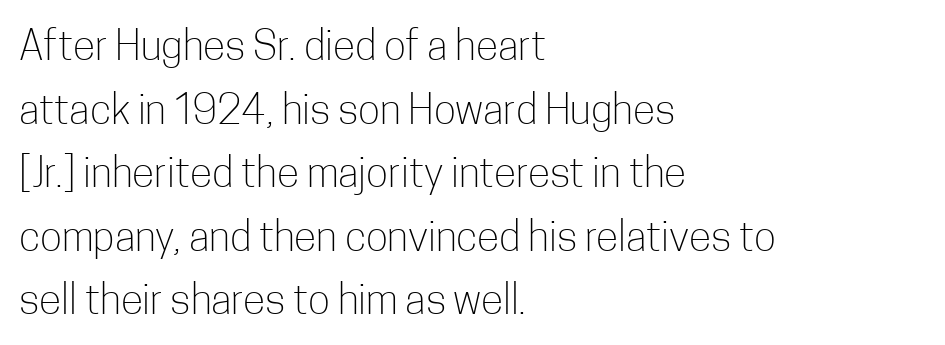
Q: Is the text bold? A: No.
Q: Is the text italic (slanted)? A: No, it is upright.
Q: Is the typeface a serif or a sans-serif typeface? A: Sans-serif.
Q: Is the text underlined? A: No.
Q: How is the paragraph aligned? A: Left-aligned.
Q: Is the spacing between letters normal or unusually wide? A: Normal.
Q: Is the spacing between lines tight, normal or loose? A: Normal.
Q: Width (condensed, normal, or wide)? A: Condensed.
Q: Stroke contrast? A: Low.
Q: x-height? A: Medium.
Q: Monospaced? A: No.
